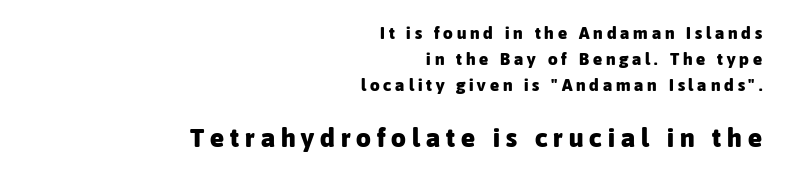
{"italic": "no", "bold": "yes", "underline": "no", "align": "right", "line_spacing": "normal", "line_spacing_ratio": 1.53, "letter_spacing": "wide", "letter_spacing_em": 0.23, "larger_block": "second", "size_ratio": 1.53, "glyph_px": 26}
